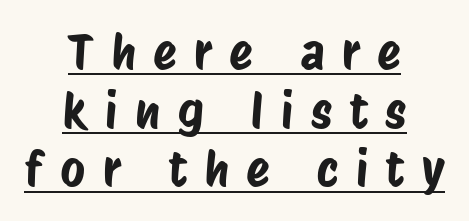
{"serif": "no", "width": "condensed", "stroke_contrast": "low", "x_height": "large", "monospaced": "no", "underline": "yes", "align": "center", "line_spacing_ratio": 1.22, "letter_spacing": "wide", "letter_spacing_em": 0.37, "glyph_px": 48}
